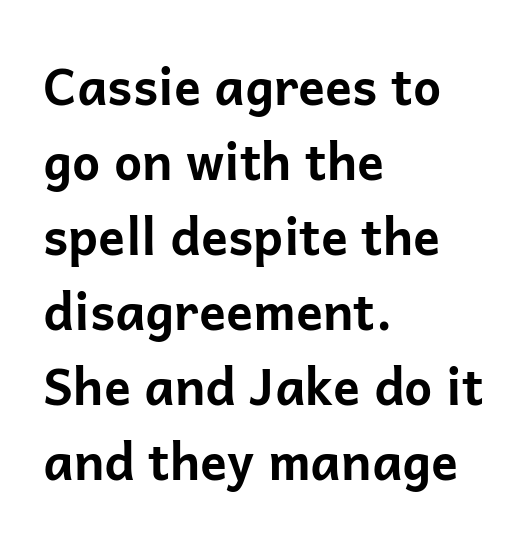
Q: Is the text bold? A: Yes.
Q: Is the text italic (slanted)? A: No, it is upright.
Q: Is the typeface a serif or a sans-serif typeface? A: Sans-serif.
Q: Is the text underlined? A: No.
Q: How is the paragraph aligned? A: Left-aligned.
Q: Is the spacing between letters normal or unusually wide? A: Normal.
Q: Is the spacing between lines tight, normal or loose? A: Normal.
Q: Width (condensed, normal, or wide)? A: Normal.
Q: Stroke contrast? A: Low.
Q: x-height? A: Medium.
Q: Monospaced? A: No.
